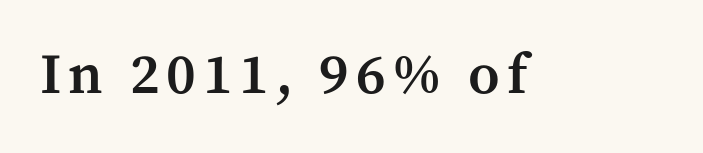
{"serif": "yes", "italic": "no", "bold": "semi", "weight": "semibold", "width": "normal", "stroke_contrast": "medium", "x_height": "medium", "monospaced": "no", "underline": "no", "glyph_px": 57}
